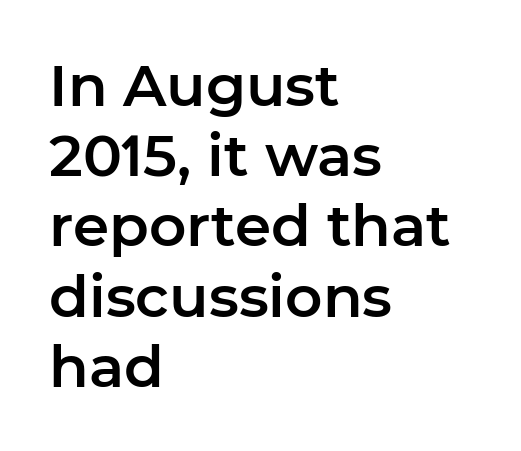
{"serif": "no", "italic": "no", "width": "normal", "stroke_contrast": "low", "x_height": "medium", "monospaced": "no", "underline": "no", "align": "left", "line_spacing_ratio": 1.21, "letter_spacing": "normal", "letter_spacing_em": 0.0, "glyph_px": 58}
